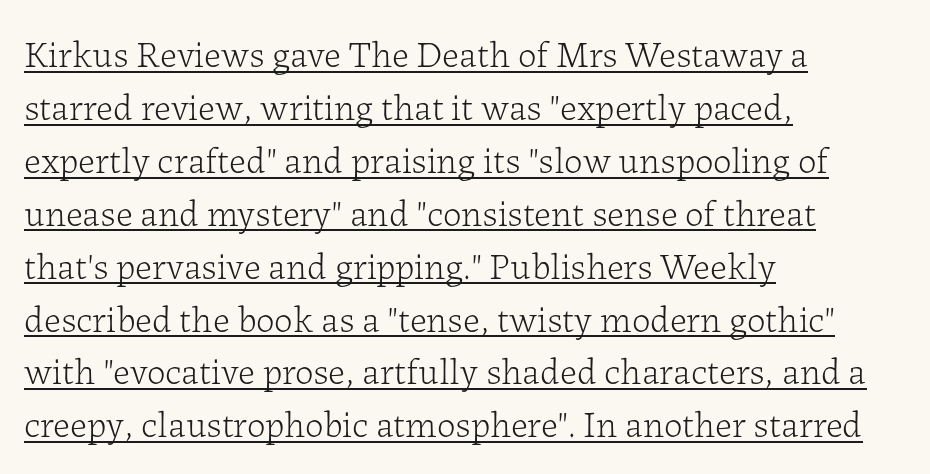
A typographer would call this underscored text. No extra ink here — the face is not bold. Honestly, the row spacing looks completely unremarkable. This sample uses a serif face. Note the varied advance widths — an 'i' is clearly narrower than an 'm'.
